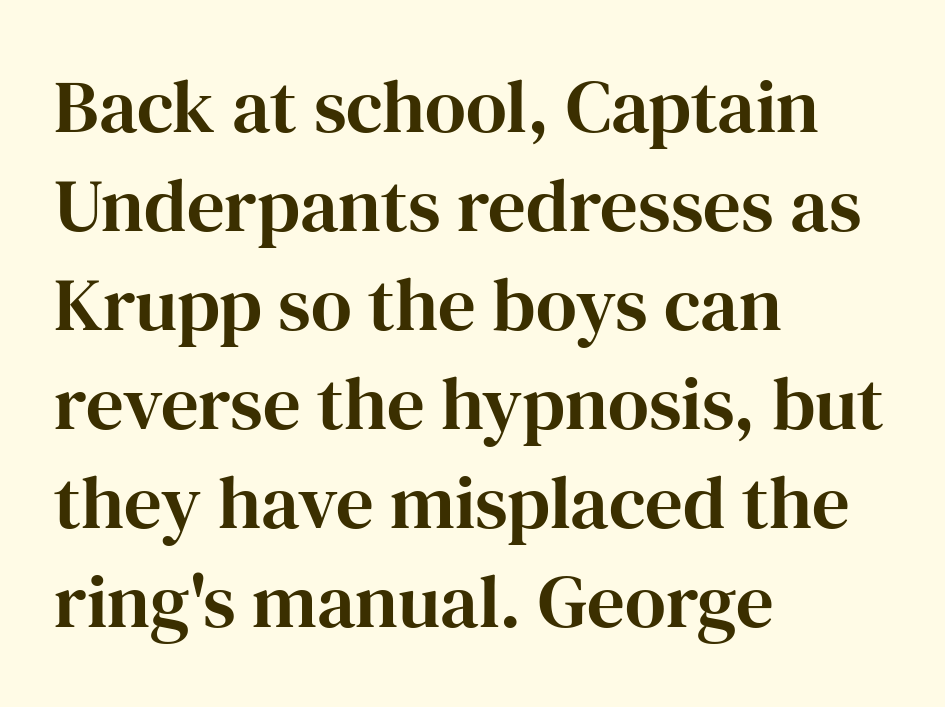
Q: Is the text italic (slanted)? A: No, it is upright.
Q: Is the typeface a serif or a sans-serif typeface? A: Serif.
Q: Is the text underlined? A: No.
Q: How is the paragraph aligned? A: Left-aligned.
Q: Is the spacing between letters normal or unusually wide? A: Normal.
Q: Is the spacing between lines tight, normal or loose? A: Normal.
Q: Width (condensed, normal, or wide)? A: Normal.
Q: Stroke contrast? A: High.
Q: x-height? A: Medium.
Q: Monospaced? A: No.
